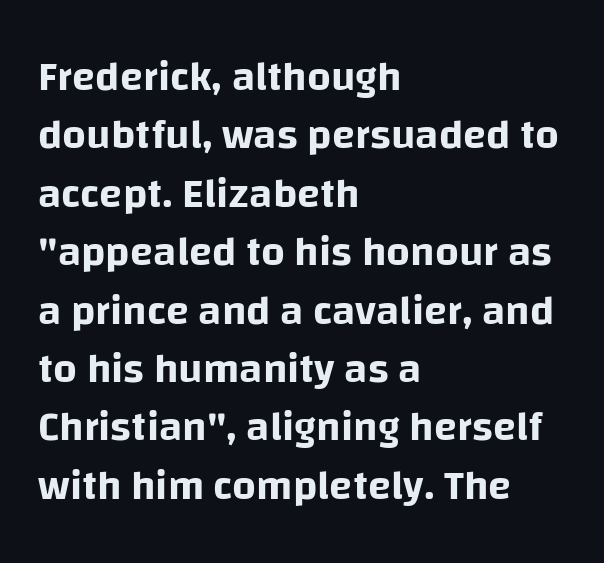
The image shows 42 px sans-serif type, upright; set left-aligned, normal line spacing (1.39x), normal letter spacing, not underlined; low stroke contrast and a large x-height.
